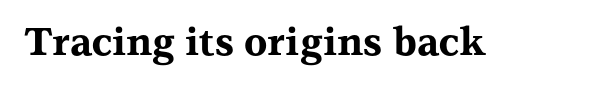
Q: Is the text bold? A: Yes.
Q: Is the text italic (slanted)? A: No, it is upright.
Q: Is the typeface a serif or a sans-serif typeface? A: Serif.
Q: Is the text underlined? A: No.
Q: Is the spacing between letters normal or unusually wide? A: Normal.
Q: Width (condensed, normal, or wide)? A: Wide.
Q: Stroke contrast? A: Medium.
Q: x-height? A: Medium.
Q: Monospaced? A: No.
